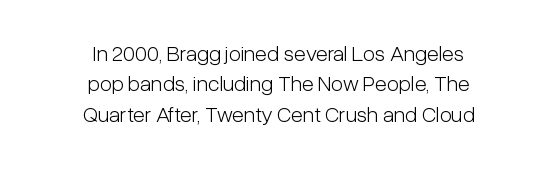
The image shows 22 px text type, upright; set centered, normal line spacing (1.38x), normal letter spacing, not underlined.
